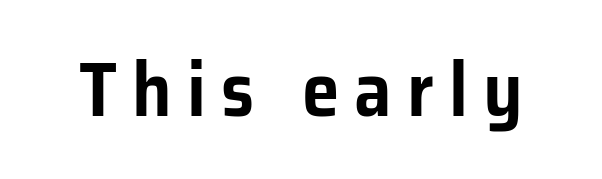
The specimen reads as upright at a glance. Varying glyph widths throughout — classic text-font behaviour. The rendering inserts visible extra space after every character. Rule under the text: the space is simply empty. This sample uses a sans-serif face.
